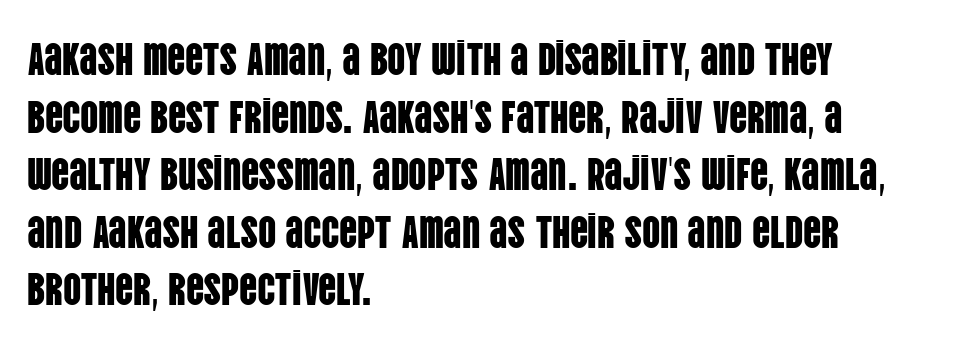
{"serif": "no", "italic": "no", "width": "condensed", "stroke_contrast": "low", "x_height": "large", "monospaced": "no", "underline": "no", "align": "left", "line_spacing": "normal", "line_spacing_ratio": 1.28, "letter_spacing": "normal", "letter_spacing_em": 0.0, "glyph_px": 45}
